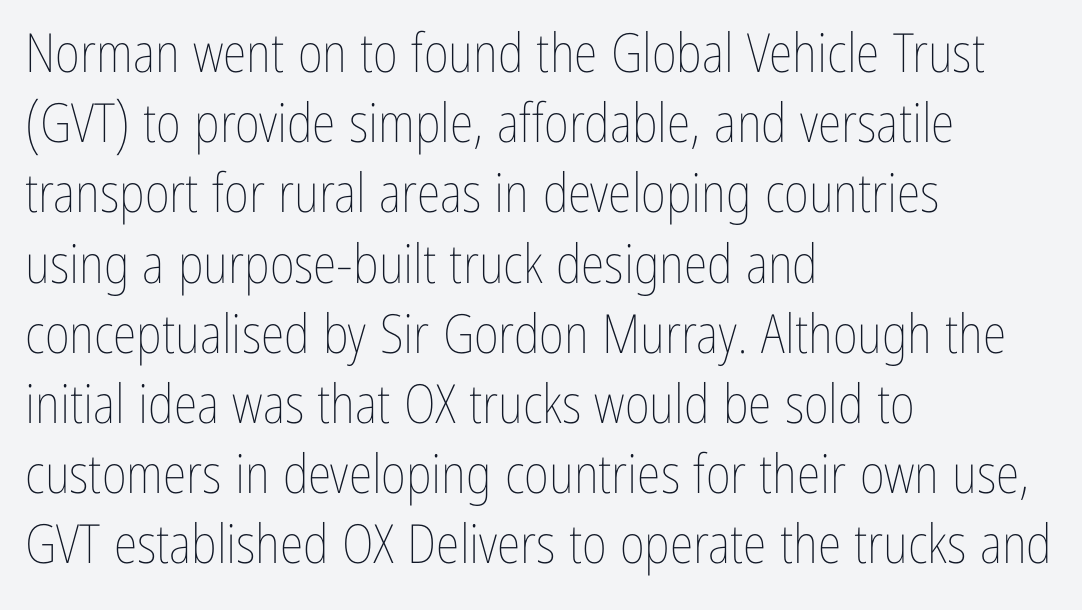
Quick note: underline off. This rendering leaves character spacing at its baseline value. Designer's note — italics off, roman on. The ragged edge is on the right, which tells us the setting is flush left. This block has exactly the height ordinary leading produces.
